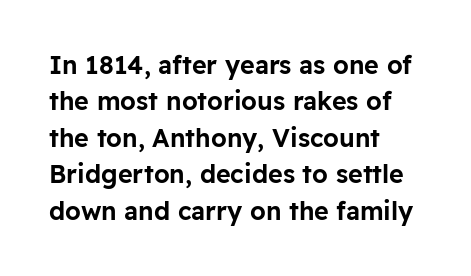
Plain, unruled lines of type. The type is set solid horizontally, with unmodified tracking. Tall strokes in this sample are plumb rather than angled. Regarding leading, the lines here are spaced in the standard way.
